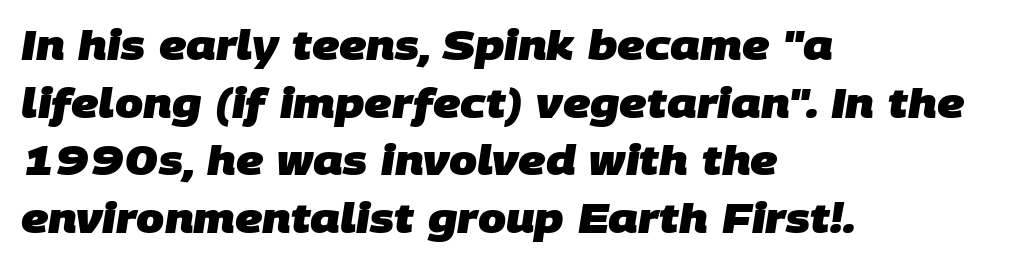
Typographically, this falls in the sans-serif category. Plenty of ink on the page — the face is bold. The passage shown is typed in a proportional face where columns would drift. The ragged edge is on the right, which tells us the setting is flush left. Tracking here is standard; glyphs follow each other at the usual distance. The block of text has a typical density, with ordinary space between rows.
